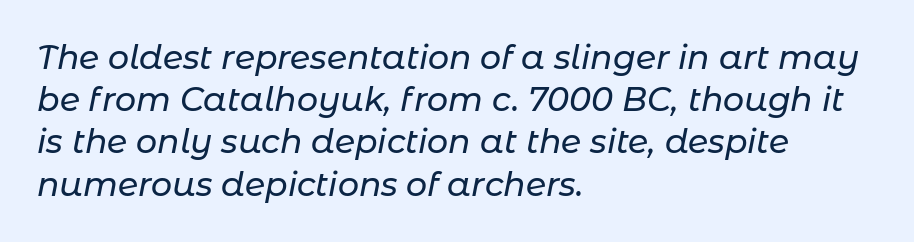
The image shows 33 px text type, italic (leaning right); set left-aligned, normal line spacing (1.28x), normal letter spacing, not underlined; low stroke contrast and a medium x-height.
